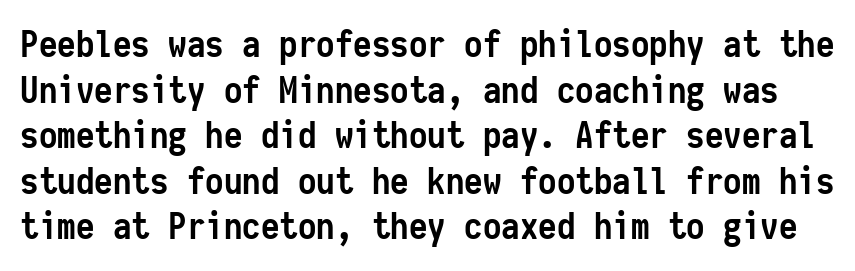
Are there feet on the stems? There aren't — it's a sans. This rendering features lettering with no underline. The letters are bold, with thick, heavy strokes. Fixed-width glyphs throughout — classic coding-font behaviour. Tall strokes in this sample are plumb rather than angled. Tracking value appears to be zero — textbook default spacing.
